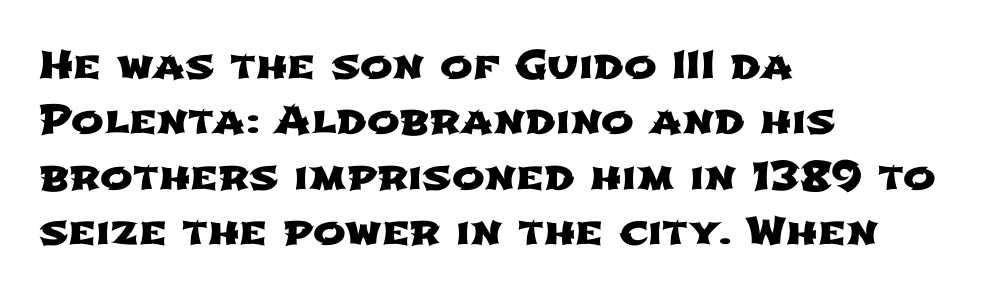
The image shows 39 px wide sans-serif type; set left-aligned, normal line spacing (1.42x), normal letter spacing, not underlined; low stroke contrast and a medium x-height.
